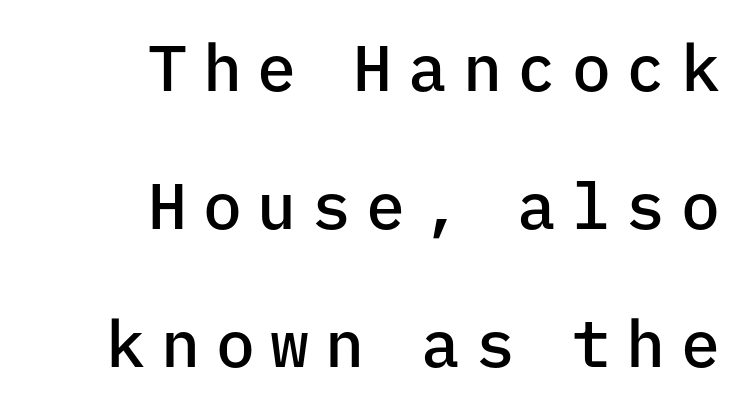
The image shows 65 px semibold sans-serif type, upright, monospaced; set right-aligned, loose line spacing (2.12x), unusually wide letter spacing (+0.24 em), not underlined; low stroke contrast and a medium x-height.
